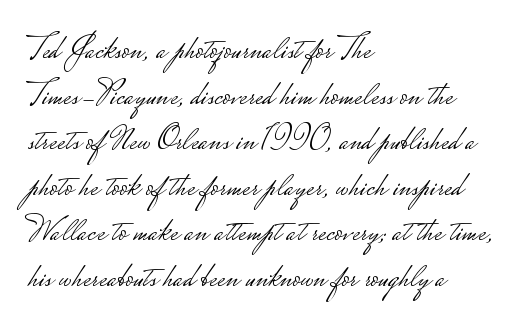
Q: Is the text bold? A: No.
Q: Is the text italic (slanted)? A: Yes.
Q: Is the typeface a serif or a sans-serif typeface? A: Sans-serif.
Q: Is the text underlined? A: No.
Q: How is the paragraph aligned? A: Left-aligned.
Q: Is the spacing between letters normal or unusually wide? A: Normal.
Q: Is the spacing between lines tight, normal or loose? A: Normal.
Q: Width (condensed, normal, or wide)? A: Wide.
Q: Stroke contrast? A: Low.
Q: Monospaced? A: No.
